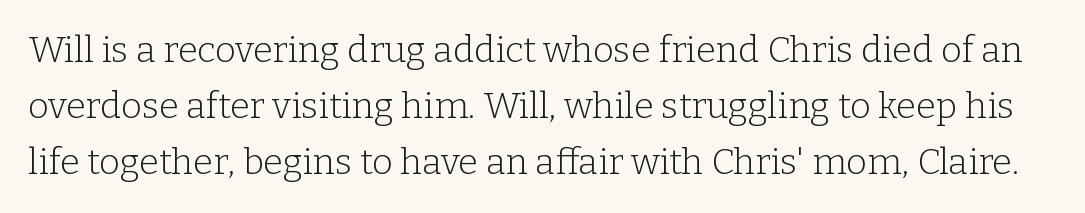
Q: Is the text bold? A: No.
Q: Is the text italic (slanted)? A: No, it is upright.
Q: Is the typeface a serif or a sans-serif typeface? A: Serif.
Q: Is the text underlined? A: No.
Q: Is the spacing between letters normal or unusually wide? A: Normal.
Q: Is the spacing between lines tight, normal or loose? A: Normal.
Q: Width (condensed, normal, or wide)? A: Normal.
Q: Stroke contrast? A: Low.
Q: x-height? A: Medium.
Q: Monospaced? A: No.
